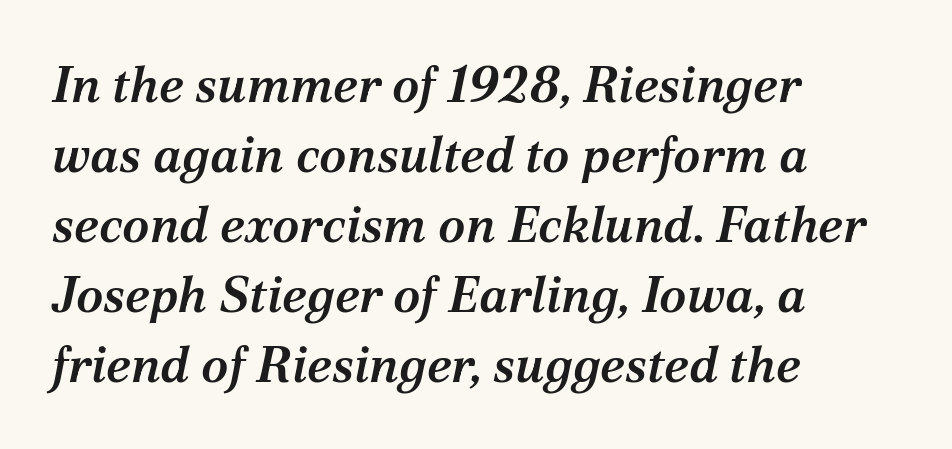
The image shows 50 px semibold serif type, italic (leaning right); set left-aligned, normal line spacing (1.4x), normal letter spacing, not underlined; medium stroke contrast and a medium x-height.
